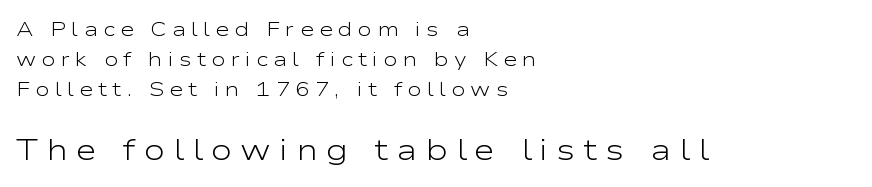
The image shows 29 px light, wide sans-serif type, upright; set left-aligned, normal line spacing (1.59x), unusually wide letter spacing (+0.28 em), not underlined; the second (bottom) block is 1.53x larger; low stroke contrast and a medium x-height.
